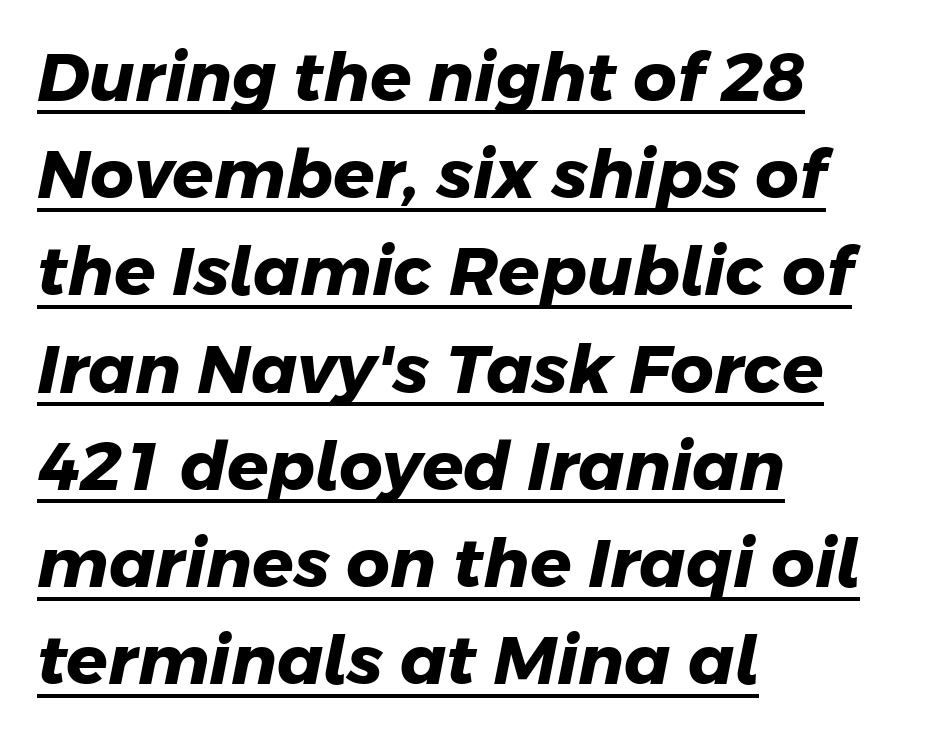
Rows of type keep a routine distance in the vertical direction. Unlike a traditional serif, this face leaves its strokes unadorned. The words here are underlined. Reading down the block, your eye returns to a fixed left position each line. Pretty heavy lettering here — definitely bold.
